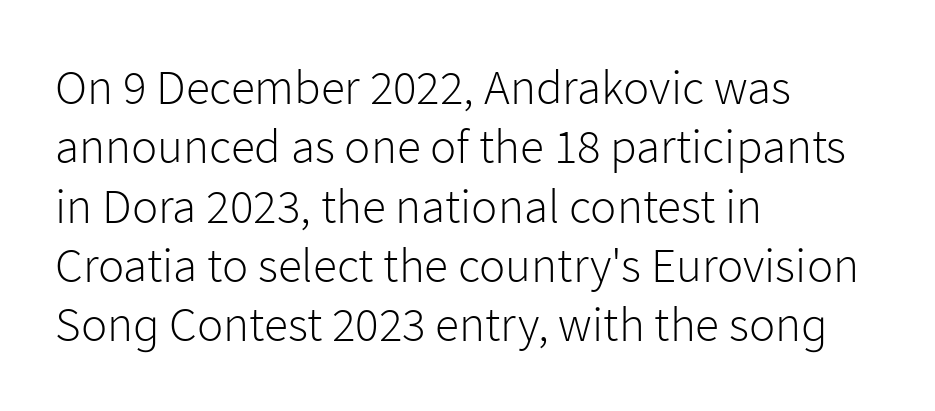
Ordinary non-slanted type is in use. Stroke terminals: plain, sans-serif. All the whitespace from short lines collects on the right. Spacing between characters is what you'd get straight out of the box.
